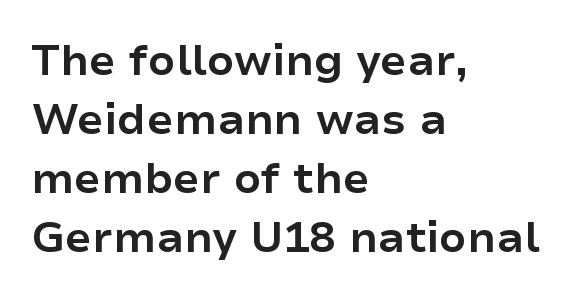
Q: Is the text bold? A: Yes.
Q: Is the text italic (slanted)? A: No, it is upright.
Q: Is the typeface a serif or a sans-serif typeface? A: Sans-serif.
Q: Is the text underlined? A: No.
Q: How is the paragraph aligned? A: Left-aligned.
Q: Is the spacing between letters normal or unusually wide? A: Normal.
Q: Is the spacing between lines tight, normal or loose? A: Normal.
Q: Width (condensed, normal, or wide)? A: Normal.
Q: Stroke contrast? A: Low.
Q: x-height? A: Medium.
Q: Monospaced? A: No.
